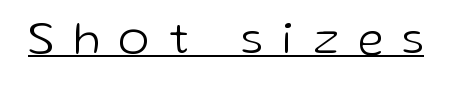
There is plenty of visible air inserted between adjacent glyphs. The face used here is proportionally spaced, like ordinary book or web type. Beneath each row of characters lies a ruled line. The type sits square on the baseline with zero lean. Font category for this specimen: sans-serif.
